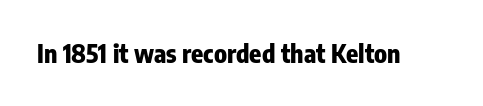
Q: Is the text bold? A: Yes.
Q: Is the text italic (slanted)? A: No, it is upright.
Q: Is the text underlined? A: No.
Q: Is the spacing between letters normal or unusually wide? A: Normal.
